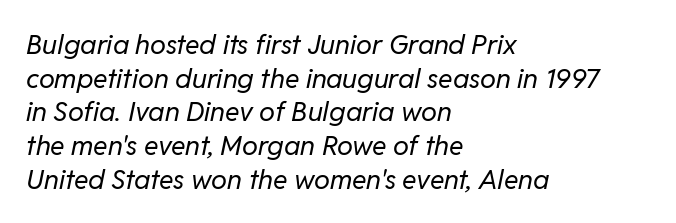
Q: Is the text bold? A: No.
Q: Is the text italic (slanted)? A: Yes, it leans right by about 11 degrees.
Q: Is the text underlined? A: No.
Q: How is the paragraph aligned? A: Left-aligned.
Q: Is the spacing between letters normal or unusually wide? A: Normal.
Q: Is the spacing between lines tight, normal or loose? A: Normal.
